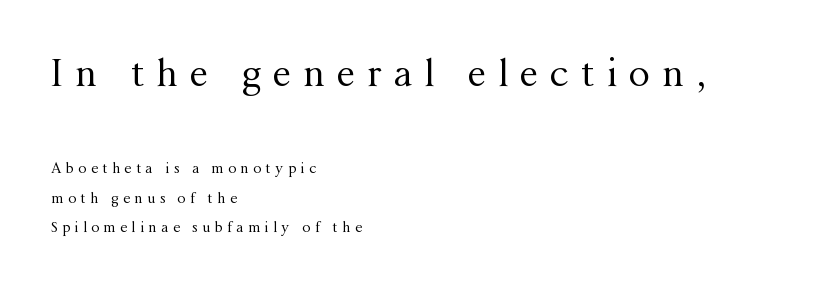
Q: Is the text bold? A: No.
Q: Is the text italic (slanted)? A: No, it is upright.
Q: Is the typeface a serif or a sans-serif typeface? A: Serif.
Q: Is the text underlined? A: No.
Q: How is the paragraph aligned? A: Left-aligned.
Q: Is the spacing between letters normal or unusually wide? A: Unusually wide.
Q: Is the spacing between lines tight, normal or loose? A: Loose.
Q: Which block of text is set in a larger size, the first (top) or the second (bottom)? A: The first (top) one.
Q: Width (condensed, normal, or wide)? A: Normal.
Q: Stroke contrast? A: Medium.
Q: x-height? A: Medium.
Q: Monospaced? A: No.
